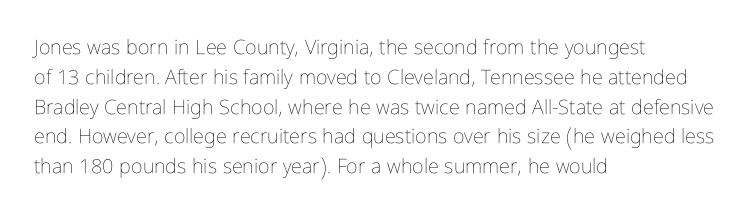
Q: Is the text bold? A: No.
Q: Is the text italic (slanted)? A: No, it is upright.
Q: Is the text underlined? A: No.
Q: How is the paragraph aligned? A: Left-aligned.
Q: Is the spacing between letters normal or unusually wide? A: Normal.
Q: Is the spacing between lines tight, normal or loose? A: Normal.
